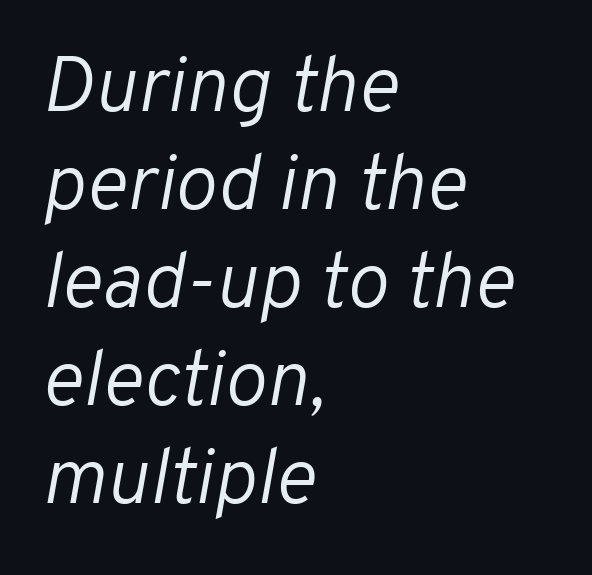
The image shows 79 px light type, italic (leaning right); set left-aligned, line spacing 1.24x, normal letter spacing, not underlined; low stroke contrast and a medium x-height.
